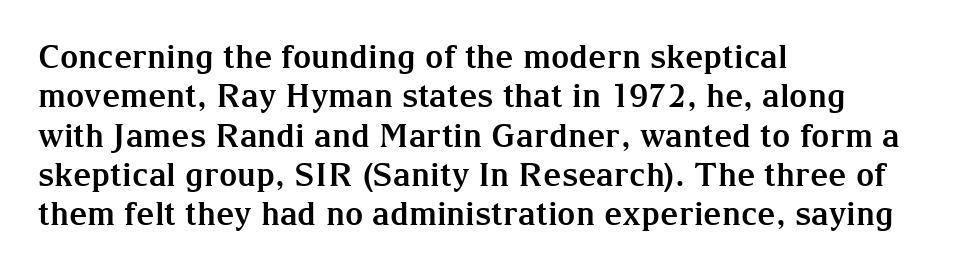
The image shows 32 px bold serif type, upright; set left-aligned, line spacing 1.23x, normal letter spacing, not underlined; medium stroke contrast and a medium x-height.
